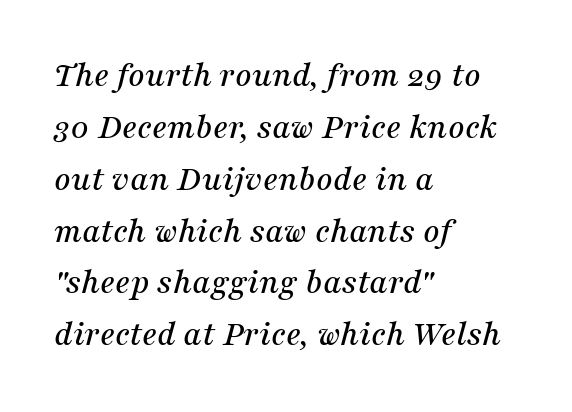
Q: Is the text italic (slanted)? A: Yes, it leans right by about 16 degrees.
Q: Is the typeface a serif or a sans-serif typeface? A: Serif.
Q: Is the text underlined? A: No.
Q: How is the paragraph aligned? A: Left-aligned.
Q: Is the spacing between letters normal or unusually wide? A: Normal.
Q: Is the spacing between lines tight, normal or loose? A: Normal.
Q: Width (condensed, normal, or wide)? A: Normal.
Q: Stroke contrast? A: Medium.
Q: x-height? A: Medium.
Q: Monospaced? A: No.
